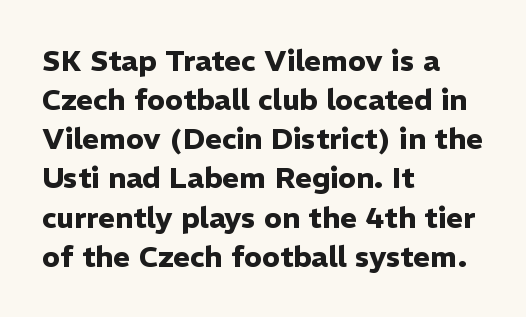
The image shows 29 px heavy sans-serif type, upright; set left-aligned, normal line spacing (1.35x), normal letter spacing, not underlined; low stroke contrast and a medium x-height.
